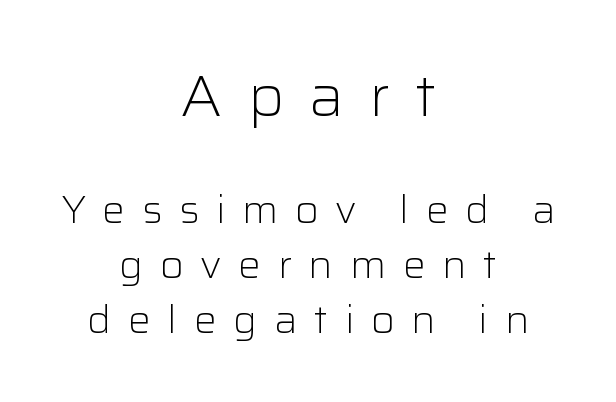
Each line is balanced around a shared central axis. In terms of letterspacing, this is a distinctly airy, spread setting. Regular leading. Proportional: the letters do not fall into vertical columns. Stroke mass is kept to a normal reading level or below. The string is rendered with underlining switched off.
